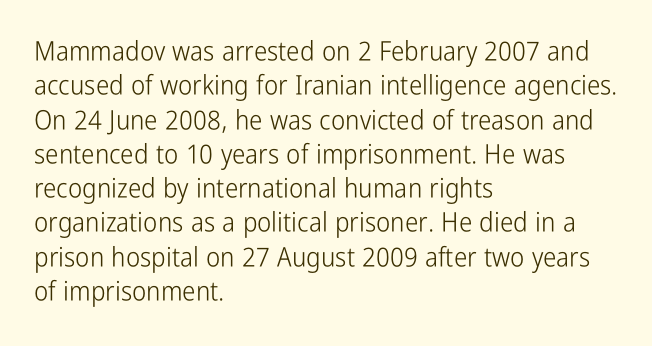
The image shows 27 px text type, upright; set left-aligned, normal line spacing (1.27x), normal letter spacing, not underlined.
